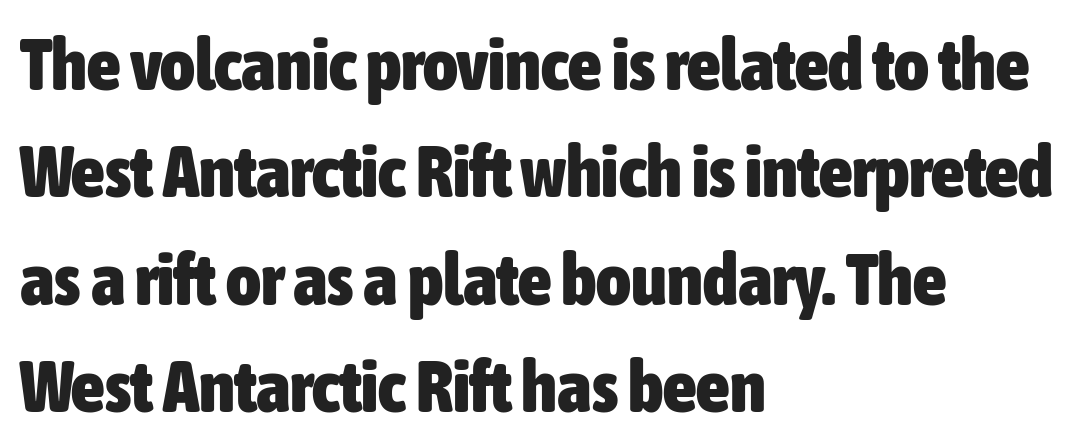
A typesetter would call this proportional, since set widths differ per character. Caption: multi-line text, flush left, ragged right. Rows of type keep a routine distance in the vertical direction. You can tell it's not italic because the verticals are truly vertical. In terms of weight, the rendering is a true, heavy bold. Font category for this specimen: sans-serif.
